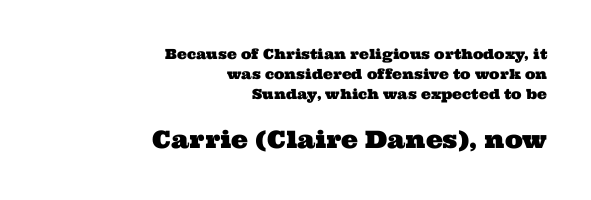
Q: Is the text underlined? A: No.
Q: How is the paragraph aligned? A: Right-aligned.
Q: Is the spacing between letters normal or unusually wide? A: Normal.
Q: Is the spacing between lines tight, normal or loose? A: Normal.
Q: Which block of text is set in a larger size, the first (top) or the second (bottom)? A: The second (bottom) one.
